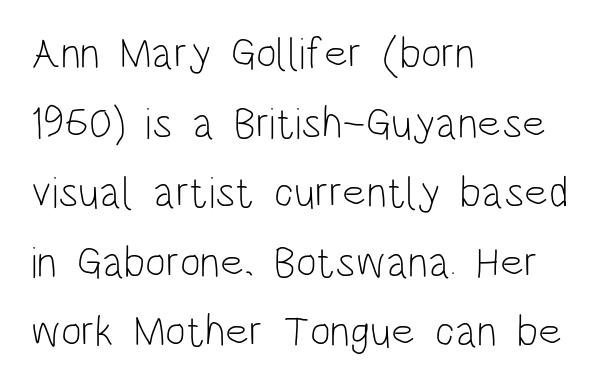
Q: Is the text bold? A: No.
Q: Is the text italic (slanted)? A: No, it is upright.
Q: Is the typeface a serif or a sans-serif typeface? A: Sans-serif.
Q: Is the text underlined? A: No.
Q: How is the paragraph aligned? A: Left-aligned.
Q: Is the spacing between letters normal or unusually wide? A: Normal.
Q: Is the spacing between lines tight, normal or loose? A: Normal.
Q: Width (condensed, normal, or wide)? A: Condensed.
Q: Stroke contrast? A: Low.
Q: x-height? A: Large.
Q: Monospaced? A: No.
